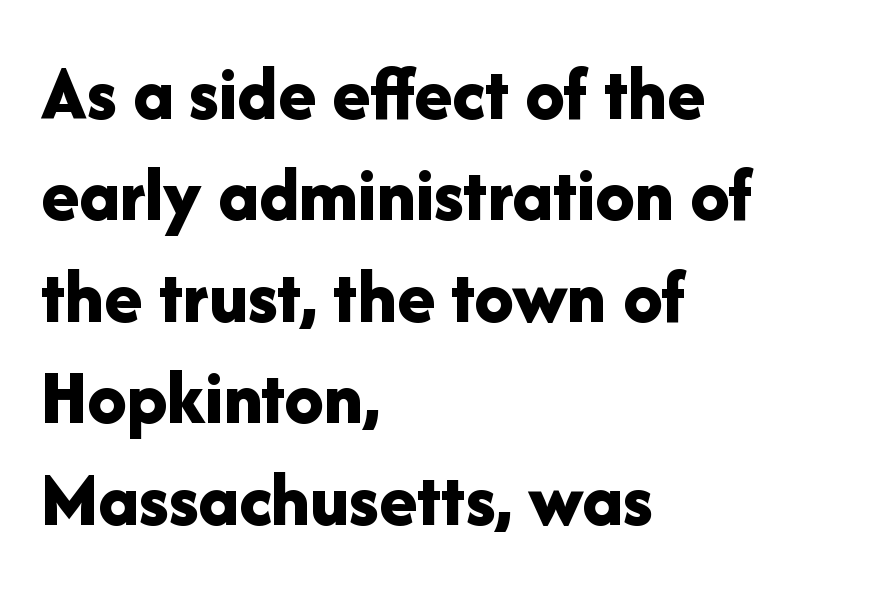
Q: Is the text bold? A: Yes.
Q: Is the text italic (slanted)? A: No, it is upright.
Q: Is the typeface a serif or a sans-serif typeface? A: Sans-serif.
Q: Is the text underlined? A: No.
Q: How is the paragraph aligned? A: Left-aligned.
Q: Is the spacing between letters normal or unusually wide? A: Normal.
Q: Is the spacing between lines tight, normal or loose? A: Normal.
Q: Width (condensed, normal, or wide)? A: Normal.
Q: Stroke contrast? A: Low.
Q: x-height? A: Medium.
Q: Monospaced? A: No.
